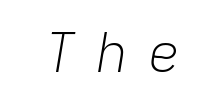
Q: Is the text bold? A: No.
Q: Is the text italic (slanted)? A: Yes, it leans right by about 9 degrees.
Q: Is the text underlined? A: No.
Q: Is the spacing between letters normal or unusually wide? A: Unusually wide.
Q: Width (condensed, normal, or wide)? A: Normal.
Q: Stroke contrast? A: Low.
Q: x-height? A: Medium.
Q: Monospaced? A: Yes.
